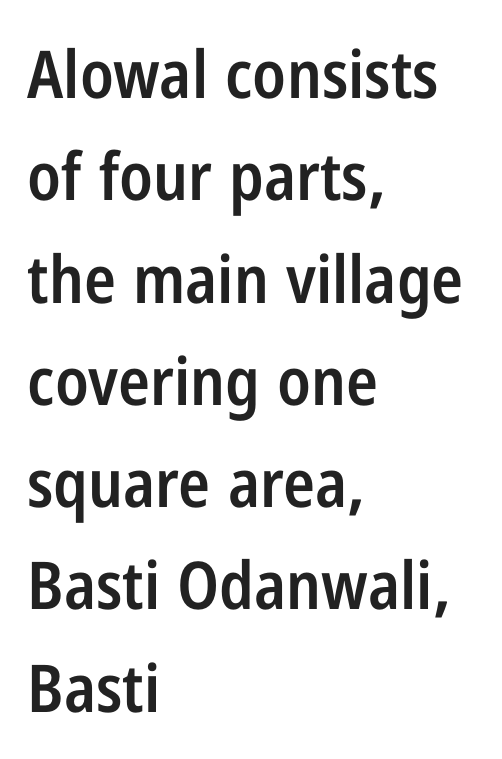
These lines keep a tight, regular rhythm from letter to letter. The characters display no serif detailing; their extremities are plain. Just letters on the line, the space beneath them empty. This sample has the flowing, uneven cadence of proportional lettering.
